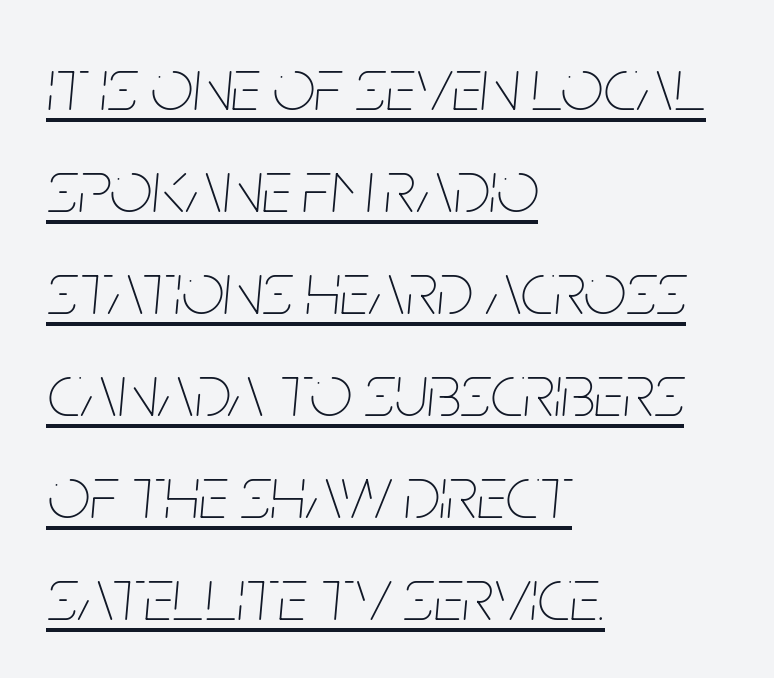
Observe the lean: these are italic letterforms. Every row of glyphs begins at an identical x-position on the left. Rows of type keep a routine distance in the vertical direction. Think of a printed novel: that variable character pitch is what you see here.
